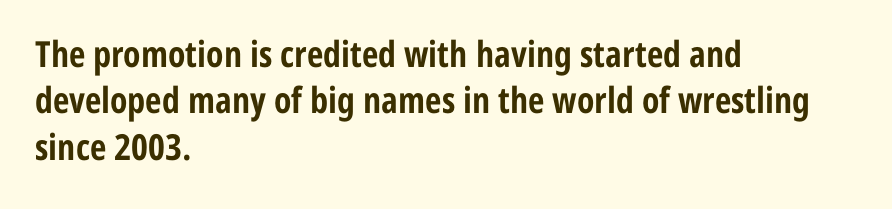
{"serif": "no", "italic": "no", "bold": "yes", "weight": "bold", "width": "condensed", "stroke_contrast": "low", "x_height": "medium", "monospaced": "no", "underline": "no", "align": "left", "line_spacing": "normal", "line_spacing_ratio": 1.29, "letter_spacing": "normal", "letter_spacing_em": 0.0, "glyph_px": 36}
